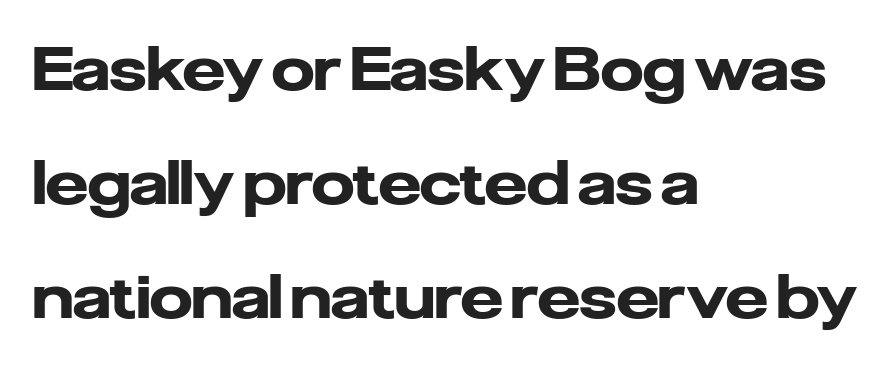
Q: Is the text bold? A: Yes.
Q: Is the text italic (slanted)? A: No, it is upright.
Q: Is the typeface a serif or a sans-serif typeface? A: Sans-serif.
Q: Is the text underlined? A: No.
Q: How is the paragraph aligned? A: Left-aligned.
Q: Is the spacing between letters normal or unusually wide? A: Normal.
Q: Is the spacing between lines tight, normal or loose? A: Loose.
Q: Width (condensed, normal, or wide)? A: Normal.
Q: Stroke contrast? A: Low.
Q: x-height? A: Medium.
Q: Monospaced? A: No.
